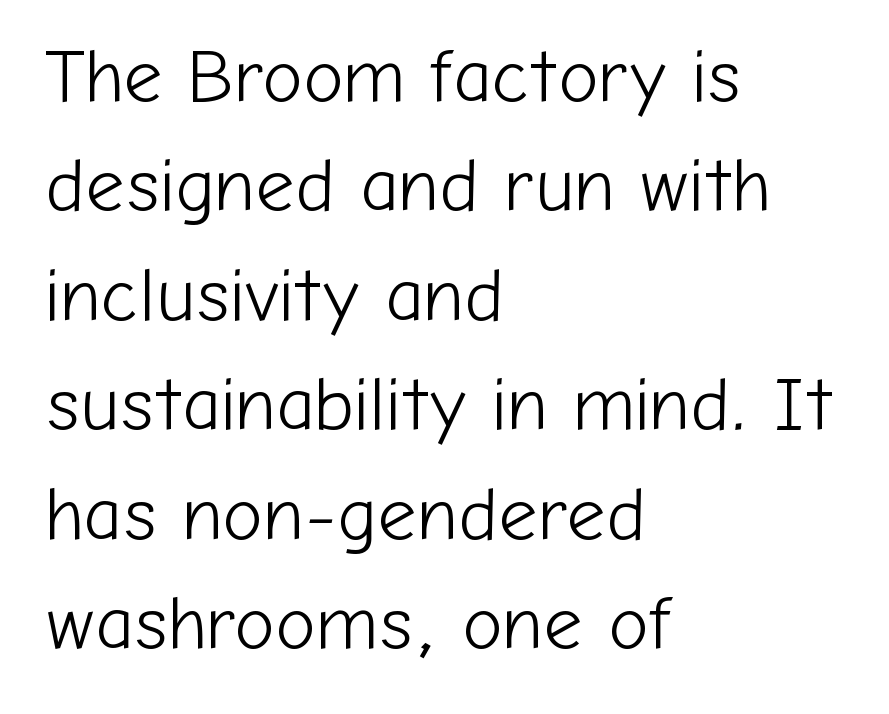
Heaviness? Minimal to ordinary, like unemphasized prose. Each line starts at the same left margin while the right side varies. Nothing unusual about the tracking: characters are spaced as the font intends. Proportional: the letters do not fall into vertical columns.
